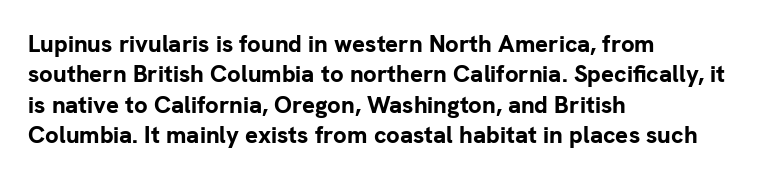
{"italic": "no", "bold": "yes", "underline": "no", "align": "left", "line_spacing": "normal", "line_spacing_ratio": 1.27, "letter_spacing": "normal", "letter_spacing_em": 0.0, "glyph_px": 24}
